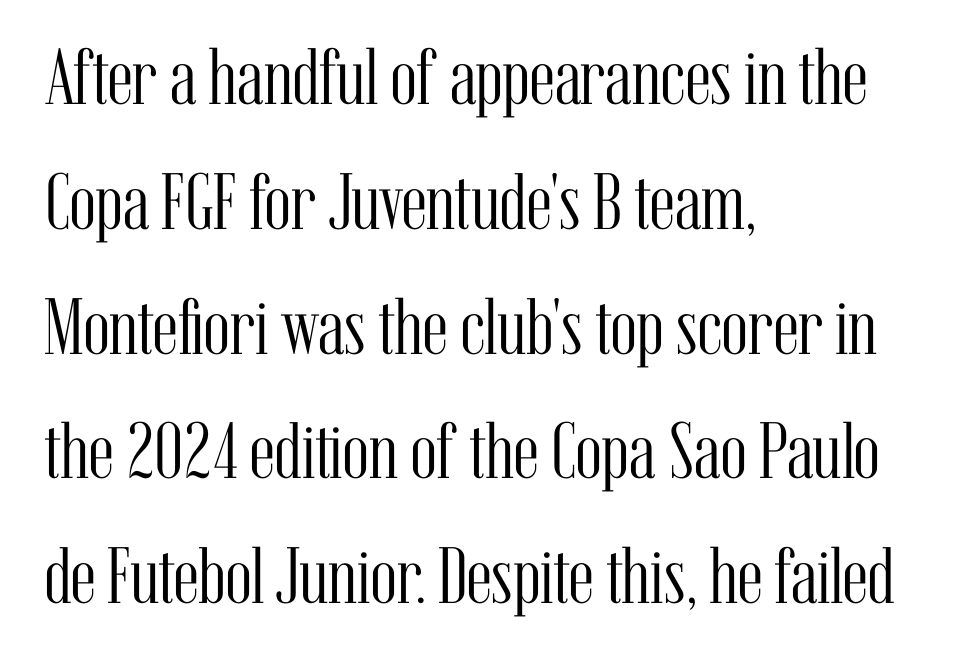
Q: Is the text bold? A: No.
Q: Is the text italic (slanted)? A: No, it is upright.
Q: Is the typeface a serif or a sans-serif typeface? A: Serif.
Q: Is the text underlined? A: No.
Q: How is the paragraph aligned? A: Left-aligned.
Q: Is the spacing between letters normal or unusually wide? A: Normal.
Q: Is the spacing between lines tight, normal or loose? A: Normal.
Q: Width (condensed, normal, or wide)? A: Condensed.
Q: Stroke contrast? A: Medium.
Q: x-height? A: Medium.
Q: Monospaced? A: No.
